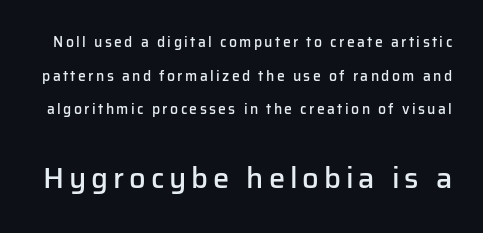
The image shows 29 px semibold sans-serif type, upright; set loose line spacing (2.41x), not underlined; the second (bottom) block is 2.07x larger; low stroke contrast and a medium x-height.
